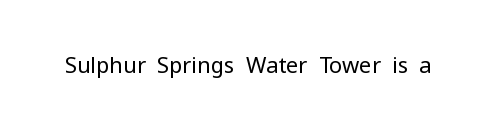
The image shows 22 px text type, upright; set normal letter spacing, not underlined.
